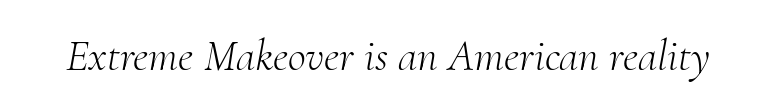
{"serif": "yes", "italic": "yes", "lean": "right", "slant_degrees": 10, "bold": "no", "weight": "light", "width": "normal", "stroke_contrast": "medium", "x_height": "small", "monospaced": "no", "underline": "no", "letter_spacing": "normal", "letter_spacing_em": 0.0, "glyph_px": 44}
